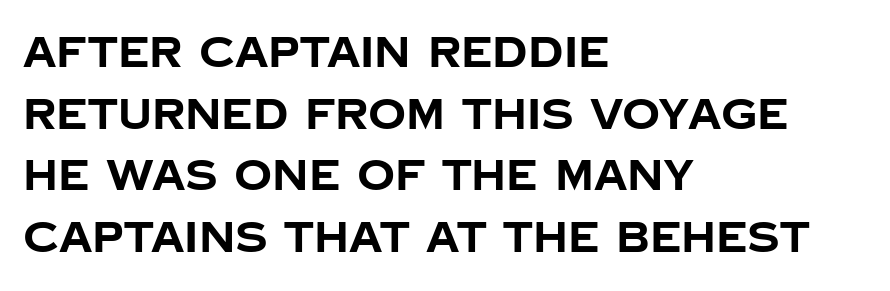
The image shows 42 px bold sans-serif type, upright; set left-aligned, normal line spacing (1.47x), normal letter spacing, not underlined; low stroke contrast and a large x-height.
